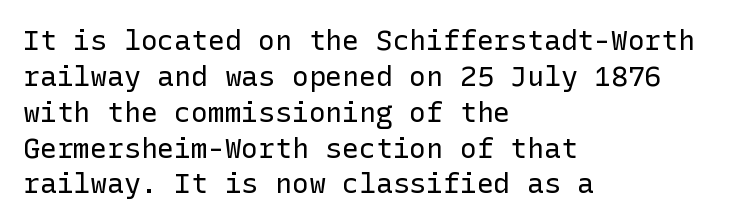
{"serif": "no", "italic": "no", "bold": "no", "weight": "regular", "width": "normal", "stroke_contrast": "low", "x_height": "medium", "underline": "no", "align": "left", "line_spacing": "normal", "line_spacing_ratio": 1.28, "letter_spacing": "normal", "letter_spacing_em": 0.0, "glyph_px": 28}
